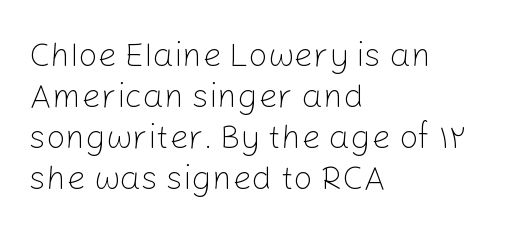
Serifs: no, the terminals of the letterforms are clean. The glyphs are unaccompanied by any horizontal stroke below them. The paragraph has a hard left edge and a soft right edge. Upright lettering throughout. These glyphs show unthickened strokes, regular width or finer.
